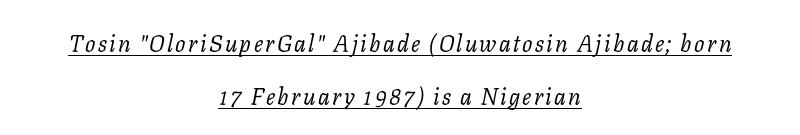
The specimen includes a rule beneath the text block's lines. The axis of the letterforms is tilted away from vertical. Where is the straight margin? There isn't one; the lines are centered. Summary of vertical rhythm: relaxed, with wide interline spacing.
